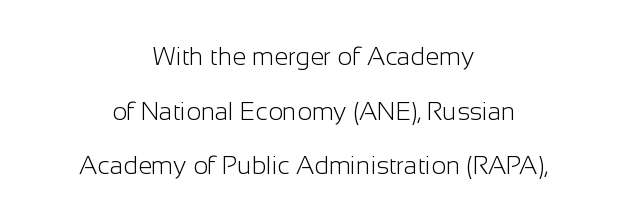
{"italic": "no", "bold": "no", "underline": "no", "align": "center", "line_spacing": "loose", "line_spacing_ratio": 2.19, "letter_spacing": "normal", "letter_spacing_em": 0.0, "glyph_px": 25}
